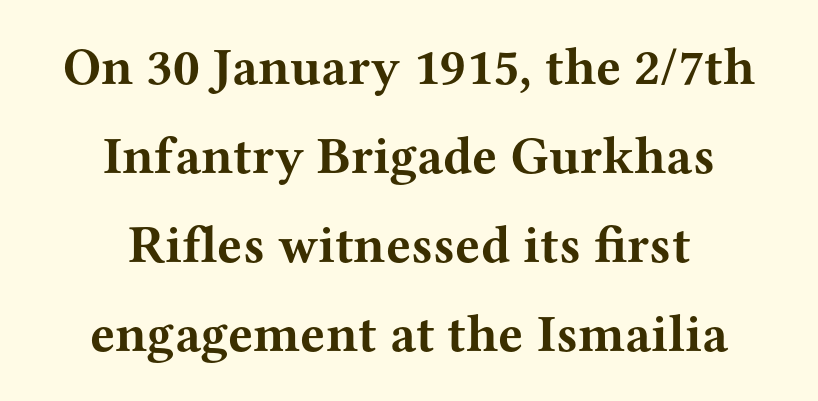
Q: Is the text bold? A: Yes.
Q: Is the text italic (slanted)? A: No, it is upright.
Q: Is the typeface a serif or a sans-serif typeface? A: Serif.
Q: Is the text underlined? A: No.
Q: How is the paragraph aligned? A: Centered.
Q: Is the spacing between letters normal or unusually wide? A: Normal.
Q: Width (condensed, normal, or wide)? A: Wide.
Q: Stroke contrast? A: Medium.
Q: x-height? A: Medium.
Q: Monospaced? A: No.
